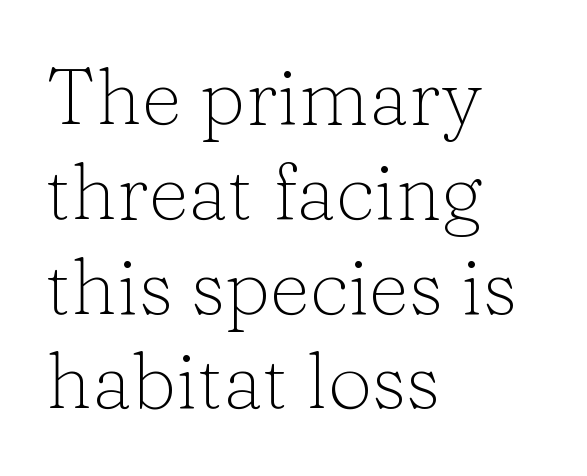
The image shows 79 px light serif type, upright; set left-aligned, line spacing 1.2x, normal letter spacing, not underlined; low stroke contrast and a medium x-height.
